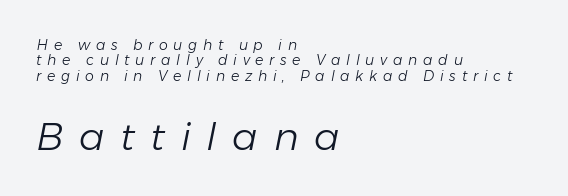
Q: Is the text bold? A: No.
Q: Is the text italic (slanted)? A: Yes, it leans right by about 11 degrees.
Q: Is the text underlined? A: No.
Q: How is the paragraph aligned? A: Left-aligned.
Q: Is the spacing between letters normal or unusually wide? A: Unusually wide.
Q: Is the spacing between lines tight, normal or loose? A: Tight.
Q: Which block of text is set in a larger size, the first (top) or the second (bottom)? A: The second (bottom) one.
Q: Width (condensed, normal, or wide)? A: Normal.
Q: Stroke contrast? A: Low.
Q: x-height? A: Medium.
Q: Monospaced? A: No.
